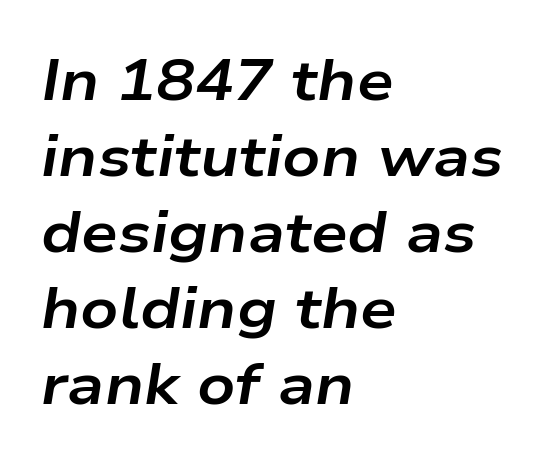
{"italic": "yes", "lean": "right", "slant_degrees": 9, "bold": "yes", "weight": "bold", "width": "wide", "stroke_contrast": "low", "x_height": "medium", "monospaced": "no", "underline": "no", "align": "left", "line_spacing": "normal", "line_spacing_ratio": 1.31, "letter_spacing": "normal", "letter_spacing_em": 0.0, "glyph_px": 58}
